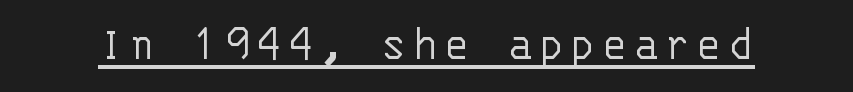
Q: Is the text bold? A: No.
Q: Is the text italic (slanted)? A: No, it is upright.
Q: Is the typeface a serif or a sans-serif typeface? A: Sans-serif.
Q: Is the text underlined? A: Yes.
Q: Width (condensed, normal, or wide)? A: Normal.
Q: Stroke contrast? A: Low.
Q: x-height? A: Large.
Q: Monospaced? A: Yes.
